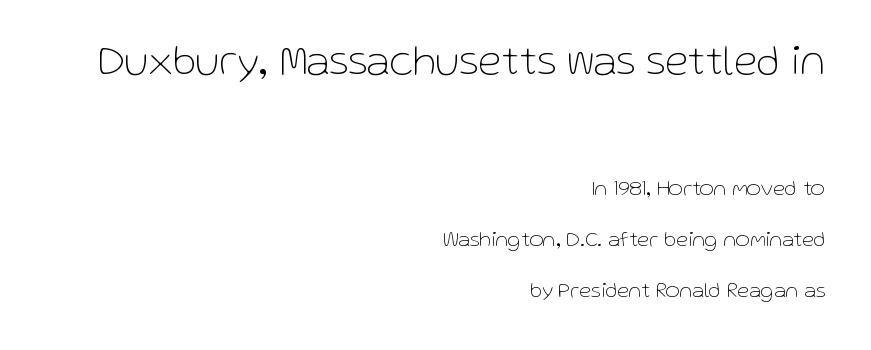
Honestly, the letter spacing is just normal — you wouldn't notice it. Each stroke keeps to a modest, everyday thickness or less. Large over small — that's the arrangement of the two blocks here. Right-aligned paragraph, ragged on the left. A roman cut, with each character standing at attention. The line-height multiplier appears high, well above default.
